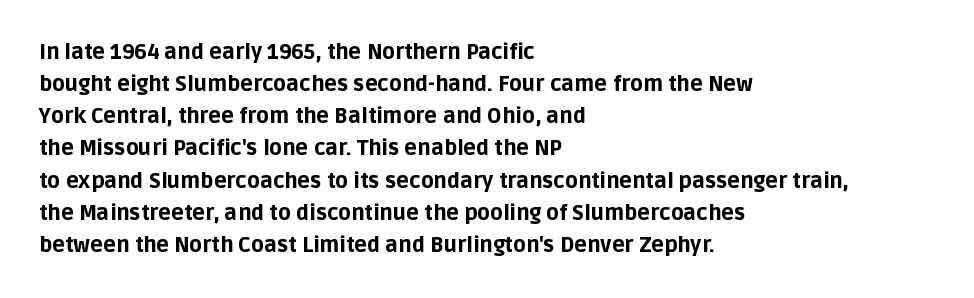
Tracking value appears to be zero — textbook default spacing. Is the type bold? Yes — the strokes are clearly thick and heavy. The block of text has a typical density, with ordinary space between rows. The rag falls on the right side of this text block. Words float on clear page, feet unadorned.
